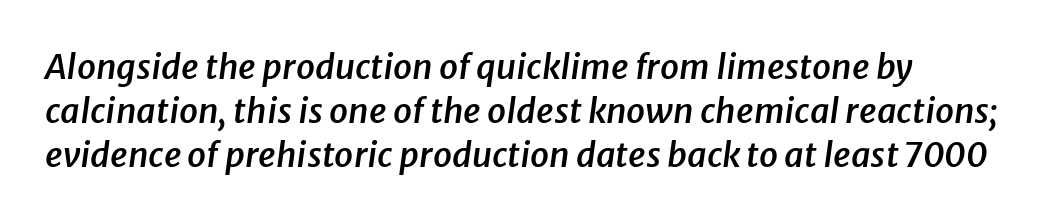
If you measured baseline to baseline, you'd find a middling distance. A typesetter would call this proportional, since set widths differ per character. The line texture is even and compact thanks to regular tracking. Look at the stroke-to-counter ratio: somewhat heavy, a semibold. The face used here has a pronounced slope to its letters. Plain, unruled lines of type.
